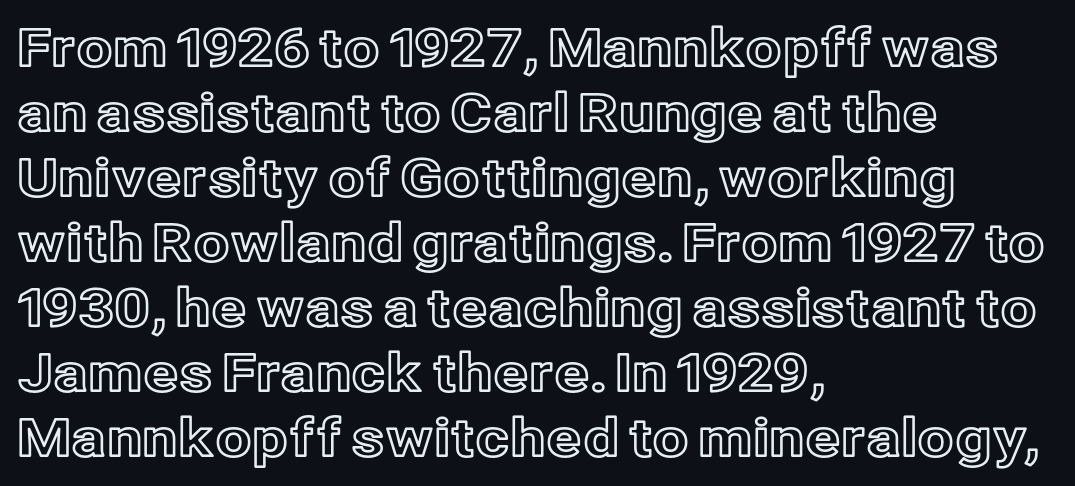
The image shows 52 px text type, upright; set left-aligned, normal line spacing (1.25x), normal letter spacing, not underlined; a medium x-height.
